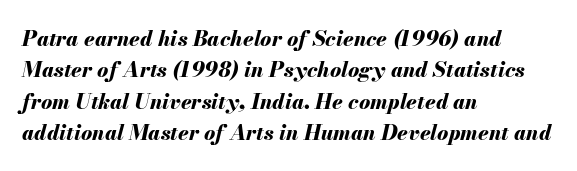
Q: Is the text bold? A: Yes.
Q: Is the text italic (slanted)? A: Yes, it leans right by about 13 degrees.
Q: Is the text underlined? A: No.
Q: How is the paragraph aligned? A: Left-aligned.
Q: Is the spacing between letters normal or unusually wide? A: Normal.
Q: Is the spacing between lines tight, normal or loose? A: Normal.
